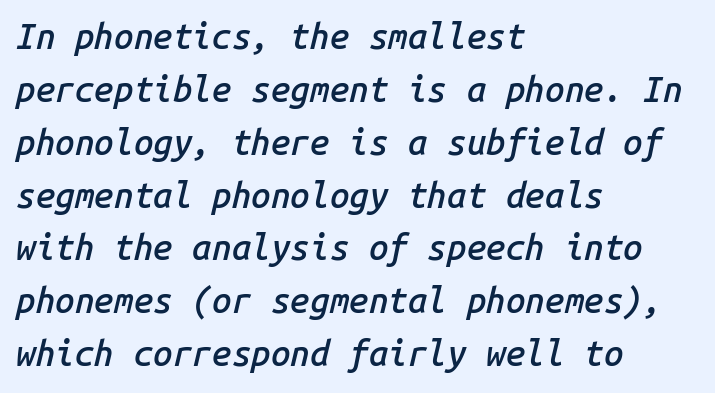
The area under the type is left untouched. Note the uniform advance width — an 'i' takes as much space as an 'm'. Every character sits at an angle, as italics do. The type is set solid horizontally, with unmodified tracking. Semibold letterforms, between regular and bold. A normal amount of white space separates one row of letters from the next.
